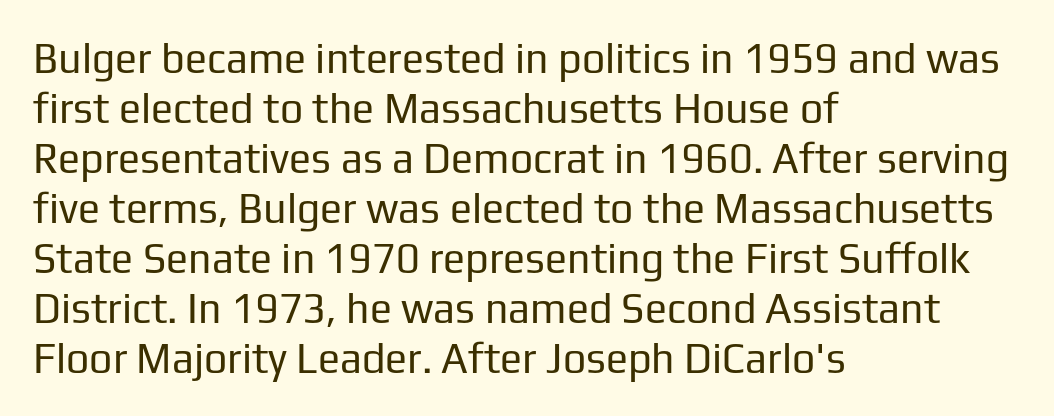
{"serif": "no", "italic": "no", "bold": "no", "weight": "regular", "width": "normal", "stroke_contrast": "low", "x_height": "medium", "monospaced": "no", "underline": "no", "align": "left", "line_spacing_ratio": 1.22, "letter_spacing": "normal", "letter_spacing_em": 0.0, "glyph_px": 41}
